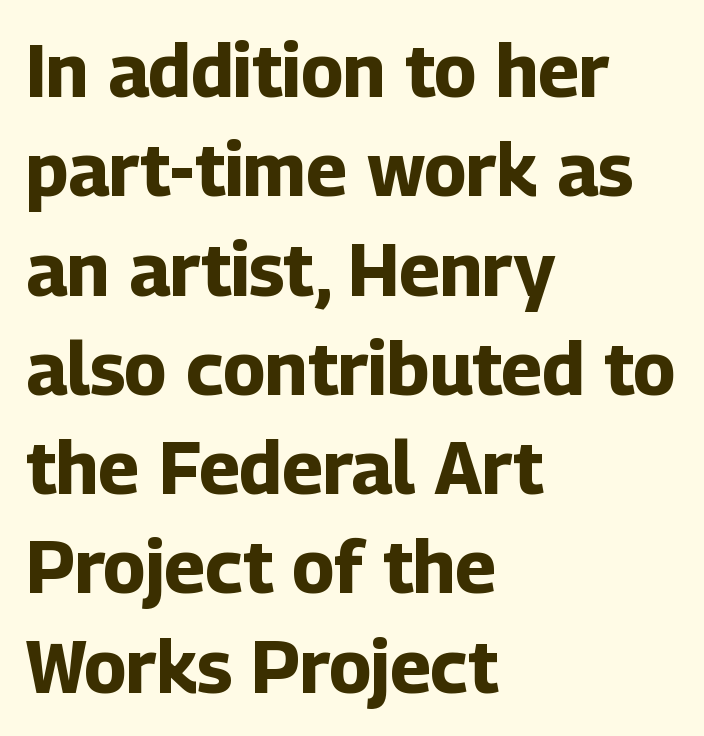
The image shows 73 px bold sans-serif type, upright; set left-aligned, normal line spacing (1.36x), normal letter spacing, not underlined; low stroke contrast and a medium x-height.
